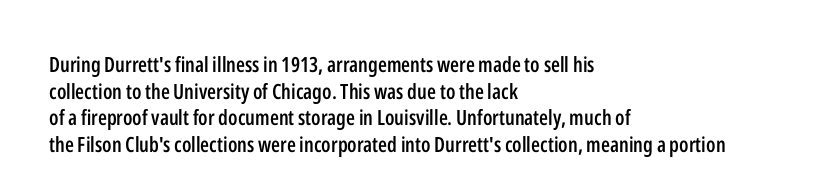
{"italic": "no", "bold": "semi", "underline": "no", "align": "left", "line_spacing": "normal", "line_spacing_ratio": 1.27, "letter_spacing": "normal", "letter_spacing_em": 0.0, "glyph_px": 21}
